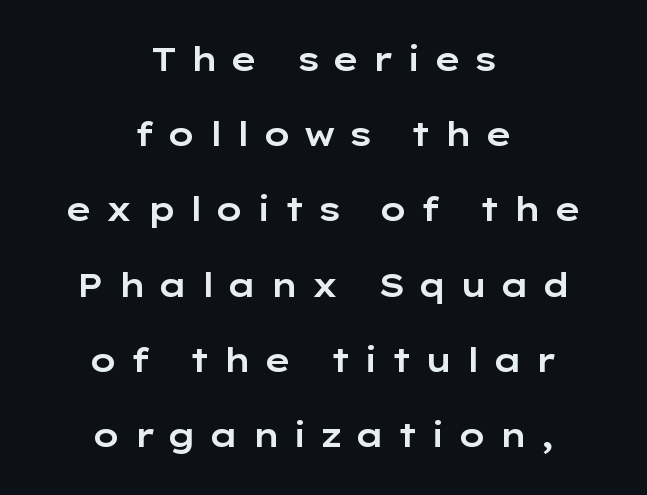
The image shows 33 px wide sans-serif type, upright; set centered, loose line spacing (2.28x), unusually wide letter spacing (+0.35 em), not underlined; low stroke contrast and a medium x-height.
